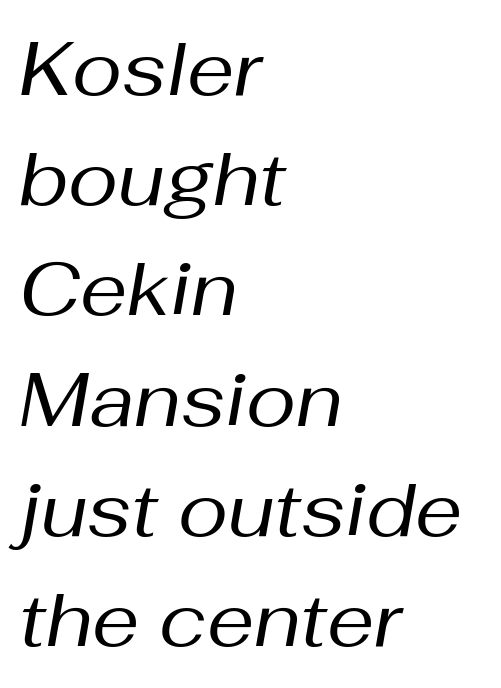
Weight: in the light-to-regular range. Each letter keeps its own natural width here, so spacing adapts to shape. Where is the straight margin? On the left. Descenders hang freely into open space.
